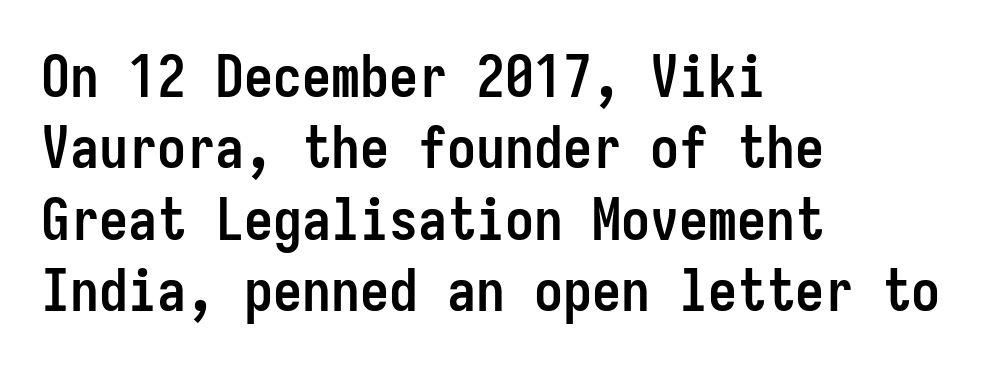
{"serif": "no", "italic": "no", "bold": "yes", "weight": "semibold", "width": "condensed", "stroke_contrast": "low", "x_height": "medium", "monospaced": "yes", "underline": "no", "align": "left", "line_spacing_ratio": 1.23, "letter_spacing": "normal", "letter_spacing_em": 0.0, "glyph_px": 58}
